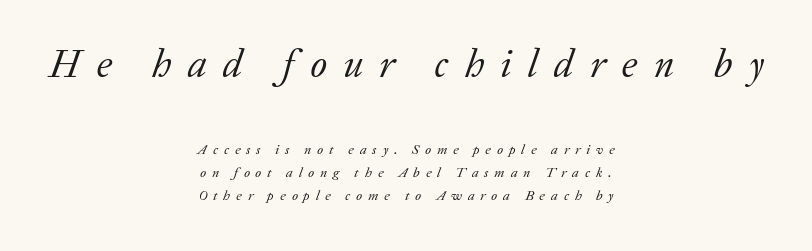
These lines are rendered in a variable-pitch font. Looking at the ascenders, they clearly lean. Underlining? Definitely not there. Teacher's note: observe the equal gaps on both sides — that is centered alignment. Stem width sits at or under what a default text font uses.
